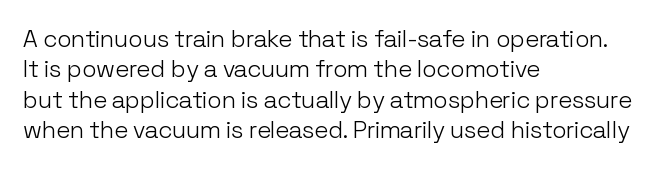
The type sits square on the baseline with zero lean. Only glyphs here, with clear space below each row. This sample is left-justified, so line endings fall wherever the words run out. Nothing unusual about the tracking: characters are spaced as the font intends. No extra ink here — the face is not bold.
